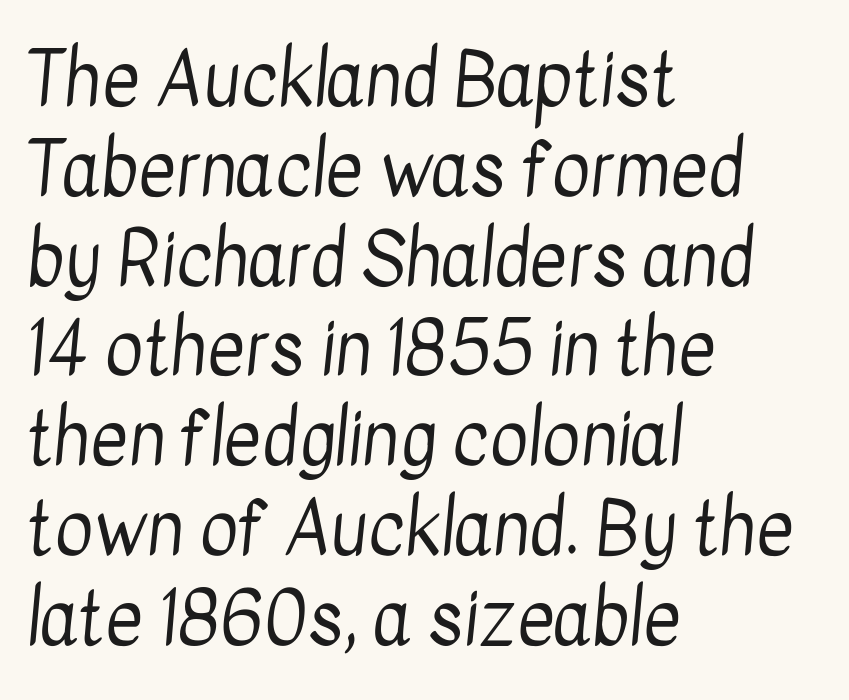
Does the type have serifs? No, each stem ends abruptly. The weight tops out at a normal text grade. Is this a fixed-width face? No — the glyphs have proportional, varying widths. Caption: standard tracking, unaltered.
